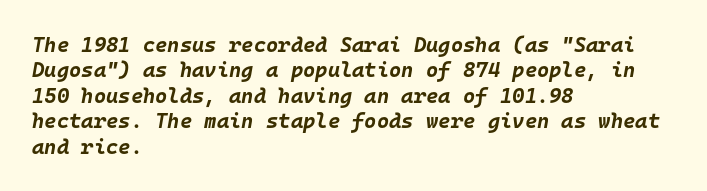
{"italic": "yes", "lean": "right", "slant_degrees": 10, "bold": "yes", "underline": "no", "align": "left", "line_spacing_ratio": 1.21, "letter_spacing": "normal", "letter_spacing_em": 0.0, "glyph_px": 21}
